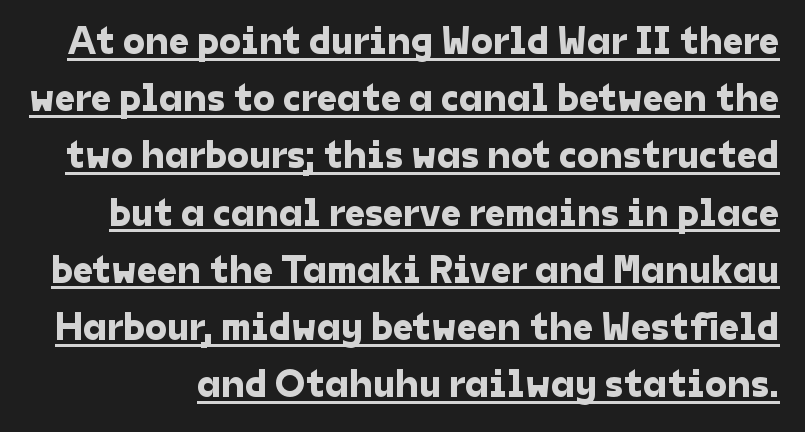
Q: Is the typeface a serif or a sans-serif typeface? A: Sans-serif.
Q: Is the text underlined? A: Yes.
Q: Is the spacing between letters normal or unusually wide? A: Normal.
Q: Is the spacing between lines tight, normal or loose? A: Normal.
Q: Width (condensed, normal, or wide)? A: Normal.
Q: Stroke contrast? A: Low.
Q: x-height? A: Medium.
Q: Monospaced? A: No.
